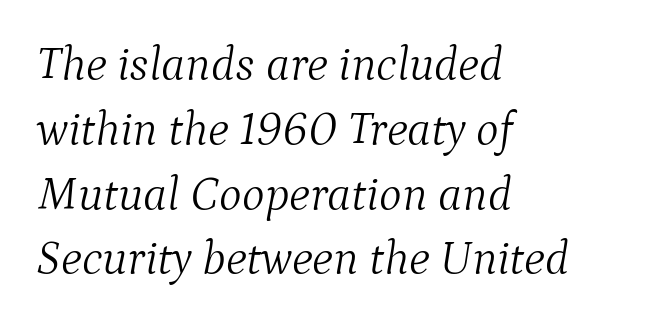
The image shows 48 px light serif type, italic (leaning right); set left-aligned, normal line spacing (1.35x), normal letter spacing, not underlined; medium stroke contrast and a medium x-height.
